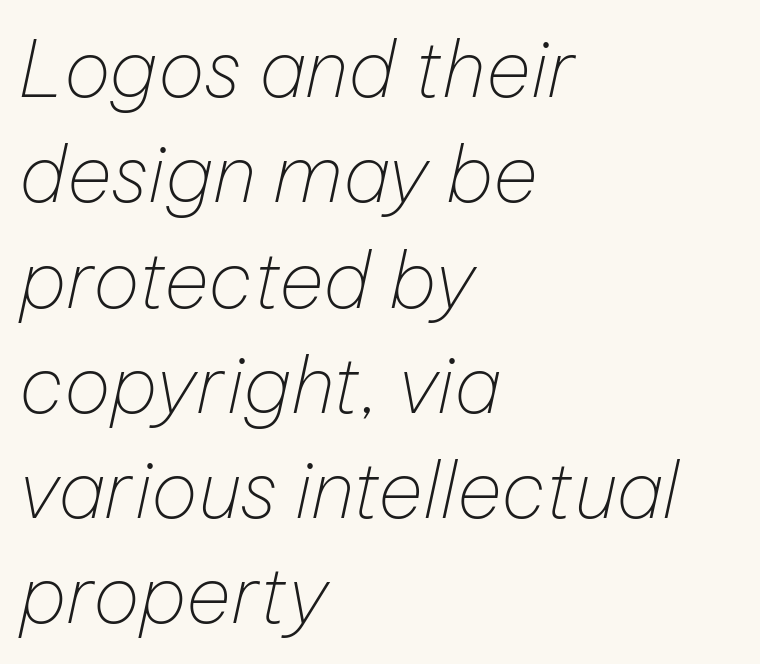
Q: Is the text bold? A: No.
Q: Is the text italic (slanted)? A: Yes, it leans right by about 12 degrees.
Q: Is the text underlined? A: No.
Q: How is the paragraph aligned? A: Left-aligned.
Q: Is the spacing between letters normal or unusually wide? A: Normal.
Q: Is the spacing between lines tight, normal or loose? A: Normal.
Q: Width (condensed, normal, or wide)? A: Normal.
Q: Stroke contrast? A: Low.
Q: x-height? A: Medium.
Q: Monospaced? A: No.
